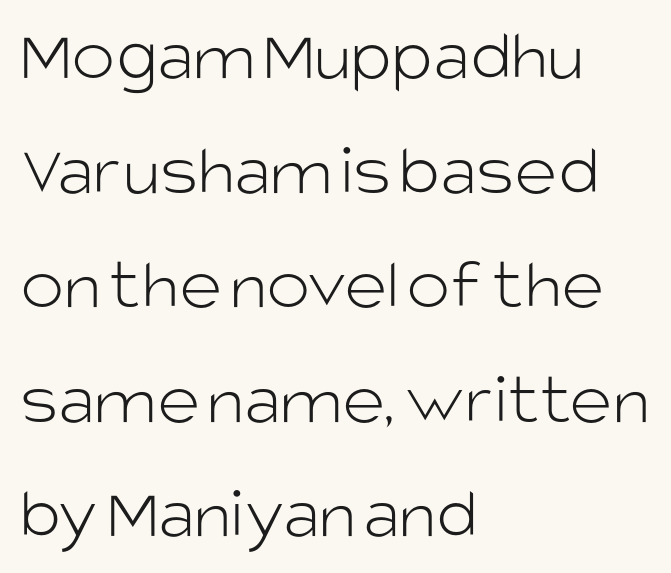
The space directly below the letters is spotless. Which margin do the lines hug? The left one — the right edge is uneven. Heft: none added — not bold. Does the leading feel generous? No, just average. Stroke terminals: plain, sans-serif.
